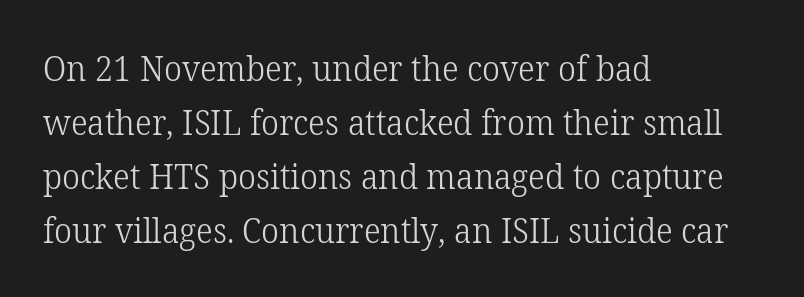
The image shows 35 px light serif type, upright; set left-aligned, normal line spacing (1.54x), normal letter spacing, not underlined; low stroke contrast and a medium x-height.
